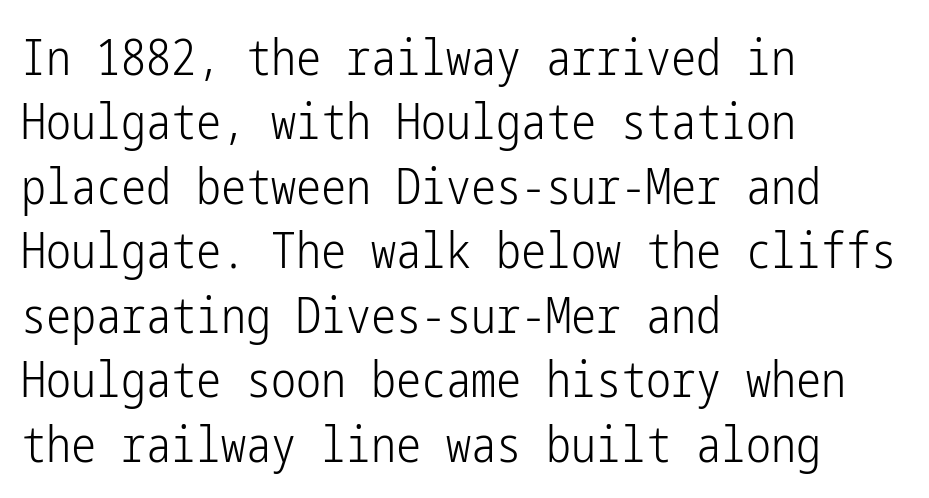
The image shows 50 px light, condensed sans-serif type, upright; set left-aligned, normal line spacing (1.29x), normal letter spacing, not underlined; low stroke contrast and a medium x-height.
